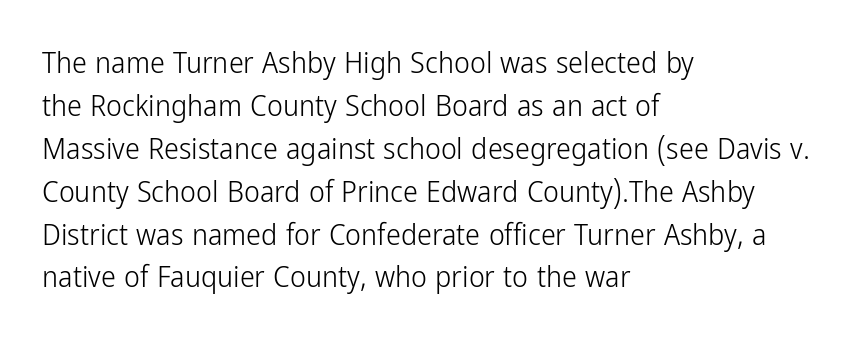
Looks like regular typesetting: each glyph gets only the width it needs. Ordinary non-slanted type is in use. What stands out about the letter spacing? Nothing — it is the standard amount. On a weight scale, this lands at 450 or below. Nobody drew a line under any word here. This block has exactly the height ordinary leading produces.
